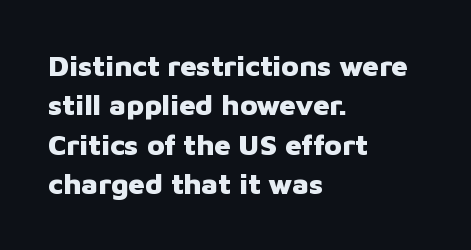
The image shows 29 px heavy sans-serif type, upright; set left-aligned, normal line spacing (1.36x), normal letter spacing, not underlined; low stroke contrast and a medium x-height.
